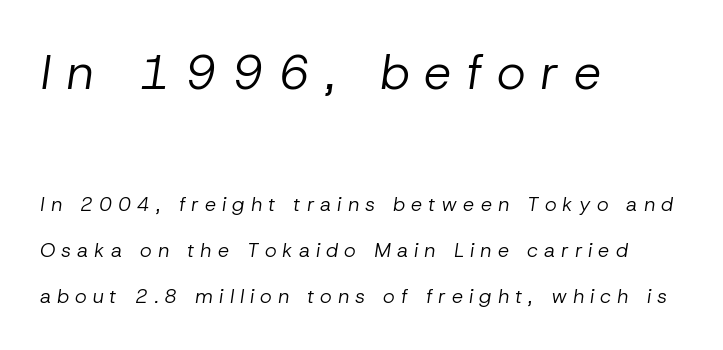
The image shows 49 px regular-weight type, italic (leaning right); set left-aligned, loose line spacing (2.29x), unusually wide letter spacing (+0.3 em), not underlined; the first (top) block is 2.45x larger; low stroke contrast and a medium x-height.
